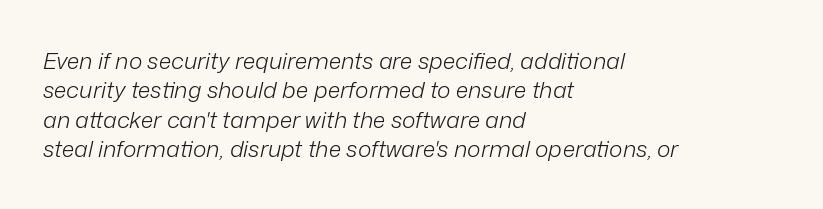
Q: Is the text bold? A: No.
Q: Is the text italic (slanted)? A: Yes, it leans right by about 12 degrees.
Q: Is the text underlined? A: No.
Q: How is the paragraph aligned? A: Left-aligned.
Q: Is the spacing between letters normal or unusually wide? A: Normal.
Q: Is the spacing between lines tight, normal or loose? A: Normal.
